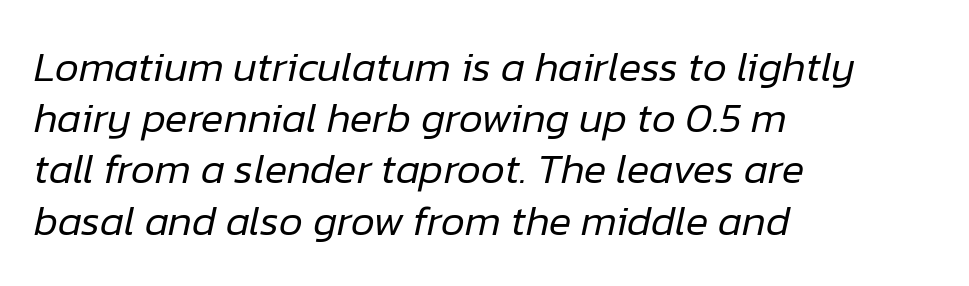
The compositor pushed each line to the left boundary. The letterforms sit shoulder to shoulder at normal distance. Underline: absent. No letter is thick-stroked: the sample isn't bold.
